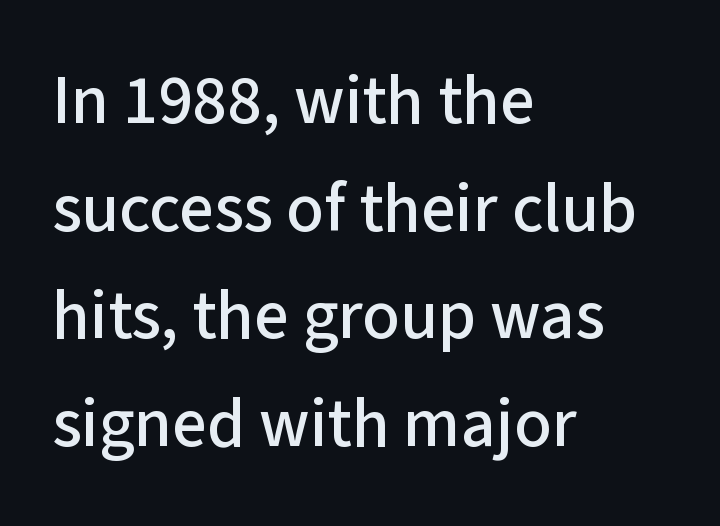
The image shows 69 px sans-serif type, upright; set left-aligned, normal line spacing (1.56x), normal letter spacing, not underlined; low stroke contrast and a medium x-height.
